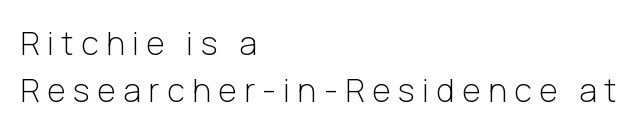
{"serif": "no", "italic": "no", "bold": "no", "weight": "light", "width": "normal", "stroke_contrast": "low", "x_height": "medium", "monospaced": "no", "underline": "no", "align": "left", "line_spacing": "normal", "line_spacing_ratio": 1.48, "letter_spacing": "wide", "letter_spacing_em": 0.24, "glyph_px": 32}
